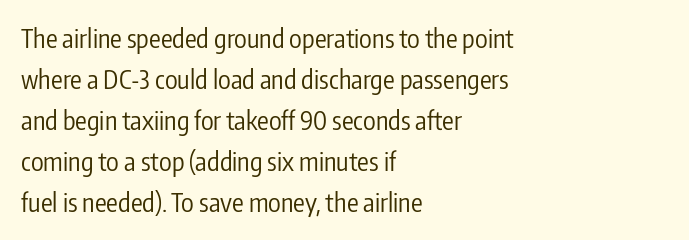
Q: Is the text bold? A: No.
Q: Is the text italic (slanted)? A: No, it is upright.
Q: Is the text underlined? A: No.
Q: How is the paragraph aligned? A: Left-aligned.
Q: Is the spacing between letters normal or unusually wide? A: Normal.
Q: Is the spacing between lines tight, normal or loose? A: Normal.
